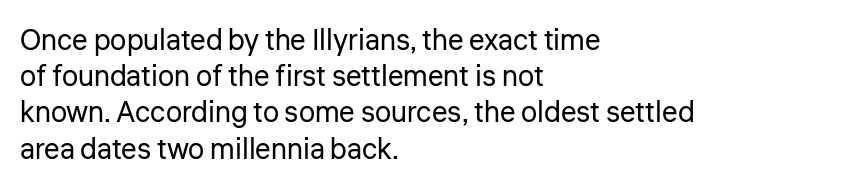
{"serif": "no", "italic": "no", "bold": "no", "weight": "regular", "width": "normal", "stroke_contrast": "low", "x_height": "medium", "monospaced": "no", "underline": "no", "align": "left", "line_spacing": "normal", "line_spacing_ratio": 1.25, "letter_spacing": "normal", "letter_spacing_em": 0.0, "glyph_px": 29}
